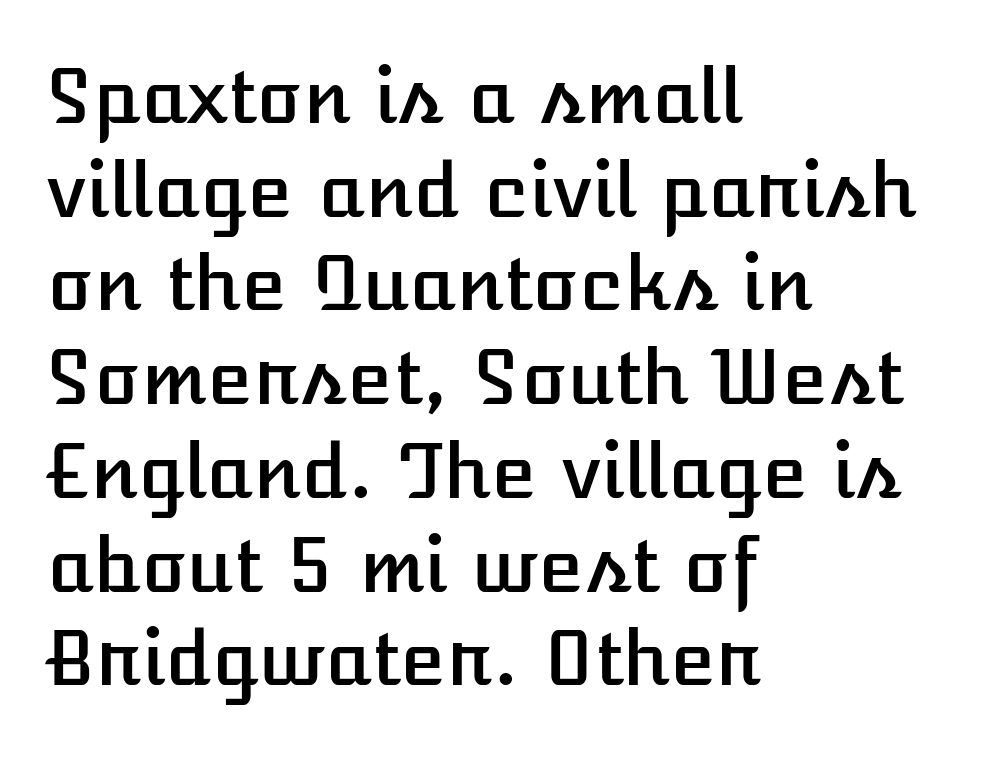
Left-aligned paragraph, ragged on the right. Standard letterfit; no display-style spreading of the glyphs. Posture: vertical. Decoration check: the copy has no underline. A typesetter would call this proportional, since set widths differ per character.
